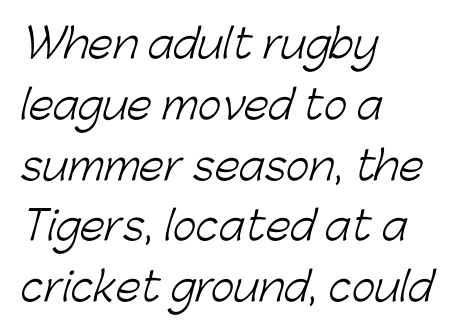
The image shows 40 px light sans-serif type; set left-aligned, normal line spacing (1.52x), normal letter spacing, not underlined; low stroke contrast and a medium x-height.
